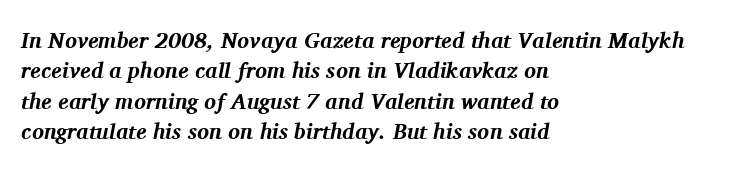
{"italic": "yes", "lean": "right", "slant_degrees": 11, "bold": "yes", "underline": "no", "align": "left", "line_spacing": "normal", "line_spacing_ratio": 1.38, "letter_spacing": "normal", "letter_spacing_em": 0.0, "glyph_px": 22}
